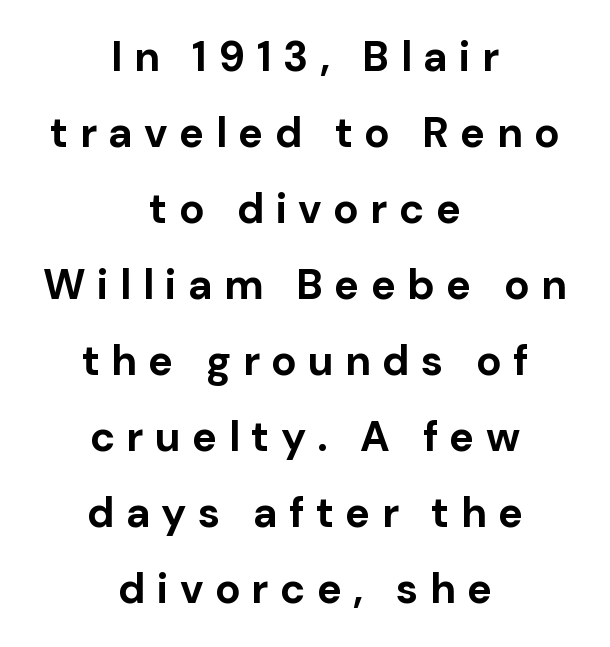
The paragraph shown floats in the horizontal middle. Every character sits straight up, as roman type does. These lines are rendered in a variable-pitch font. The rendering uses a bold face; every stroke is thick and dark.
